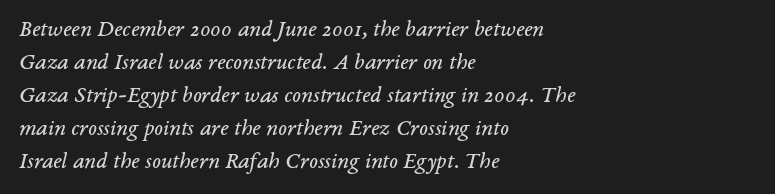
The image shows 23 px text type, italic (leaning right); set left-aligned, normal line spacing (1.43x), normal letter spacing, not underlined.
